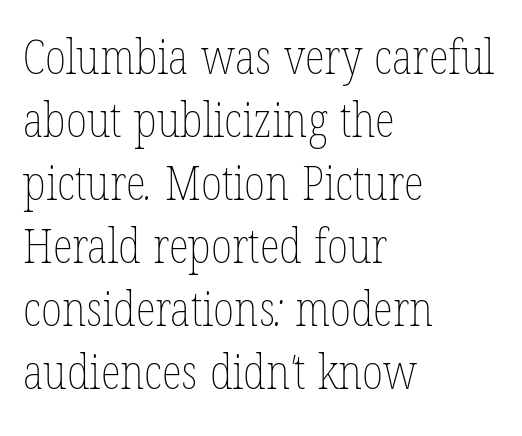
Q: Is the text bold? A: No.
Q: Is the text underlined? A: No.
Q: How is the paragraph aligned? A: Left-aligned.
Q: Is the spacing between letters normal or unusually wide? A: Normal.
Q: Is the spacing between lines tight, normal or loose? A: Normal.
Q: Width (condensed, normal, or wide)? A: Condensed.
Q: Stroke contrast? A: Low.
Q: x-height? A: Medium.
Q: Monospaced? A: No.
